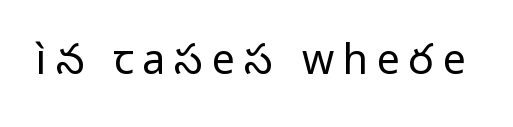
Q: Is the text bold? A: No.
Q: Is the text italic (slanted)? A: No, it is upright.
Q: Is the typeface a serif or a sans-serif typeface? A: Sans-serif.
Q: Is the text underlined? A: No.
Q: Is the spacing between letters normal or unusually wide? A: Unusually wide.
Q: Width (condensed, normal, or wide)? A: Normal.
Q: Stroke contrast? A: Low.
Q: x-height? A: Medium.
Q: Monospaced? A: No.
